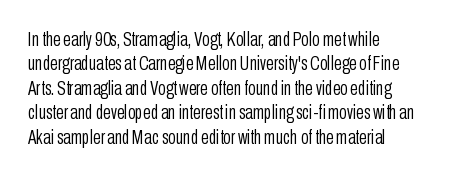
These lines keep a tight, regular rhythm from letter to letter. In CSS terms this would be text-align: left. Weight: in the light-to-regular range. This is roman type, the default non-slanted kind. Decoration check: the copy has no underline.
